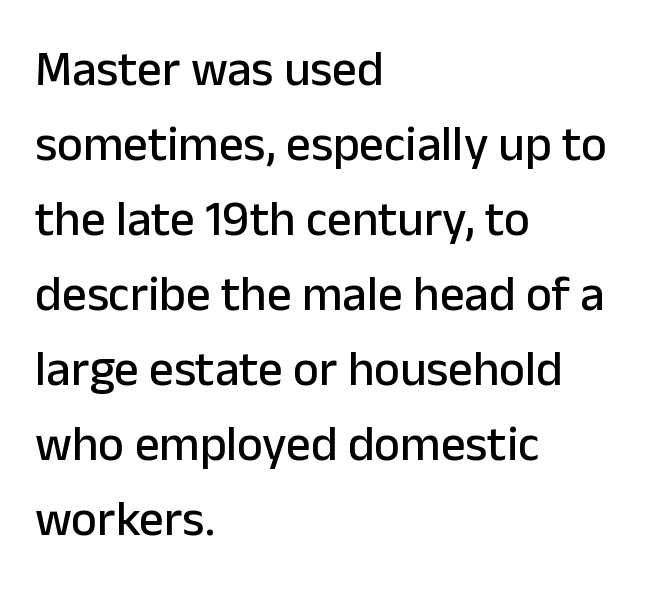
{"serif": "no", "italic": "no", "width": "normal", "stroke_contrast": "low", "x_height": "medium", "monospaced": "no", "underline": "no", "align": "left", "line_spacing": "normal", "line_spacing_ratio": 1.53, "letter_spacing": "normal", "letter_spacing_em": 0.0, "glyph_px": 49}
